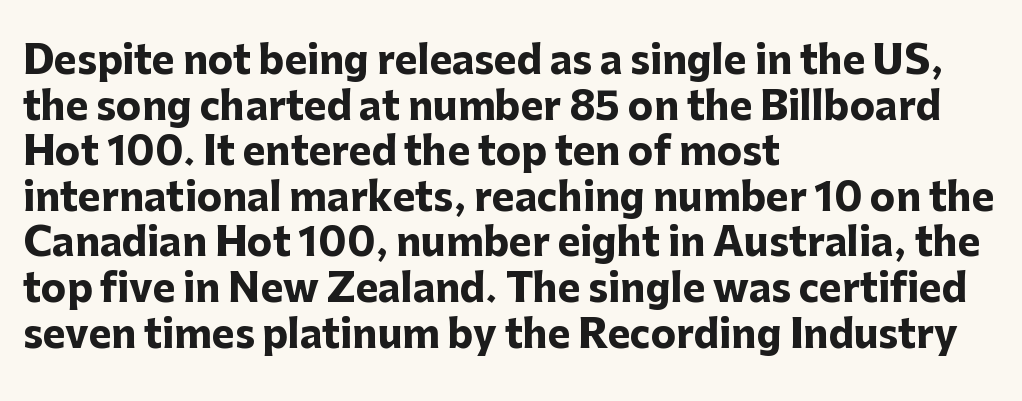
Underlining? Definitely not there. The face used here is rendered with its standard letterfit. You'd pick this weight for a headline — it's a proper bold. Ascenders rise straight up at ninety degrees. The setting favours the left margin, as ordinary paragraphs usually do. Type style note: lacks serifs.
